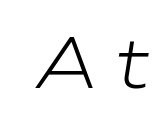
The image shows 71 px light, wide type, italic (leaning right); set unusually wide letter spacing (+0.22 em), not underlined; low stroke contrast and a medium x-height.
